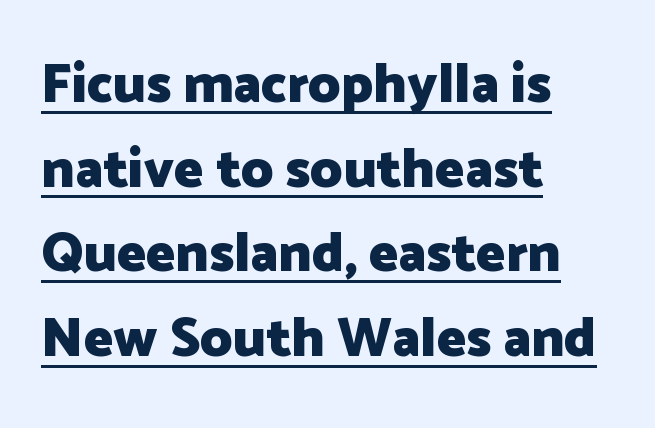
Students, note that the glyphs here touch the page at normal intervals. Glance below the letters and you will spot a drawn line. Each new line begins a customary step beneath the previous one. The font is running at its bold setting. Spacing verdict: proportional, widths tailored to each character.
